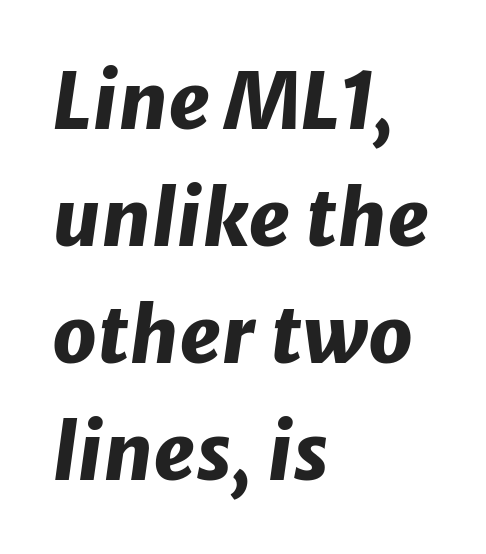
The image shows 78 px heavy type, italic (leaning right); set left-aligned, normal line spacing (1.5x), normal letter spacing, not underlined; low stroke contrast and a medium x-height.
